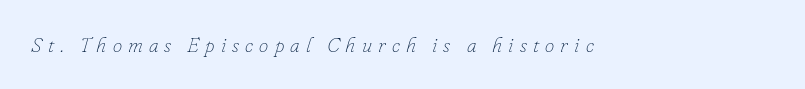
The weight would be labelled regular, book, light, or lighter still. Each row of text sits above clean, open space. It's the slanting kind of type. Short note: letters widely spaced.
